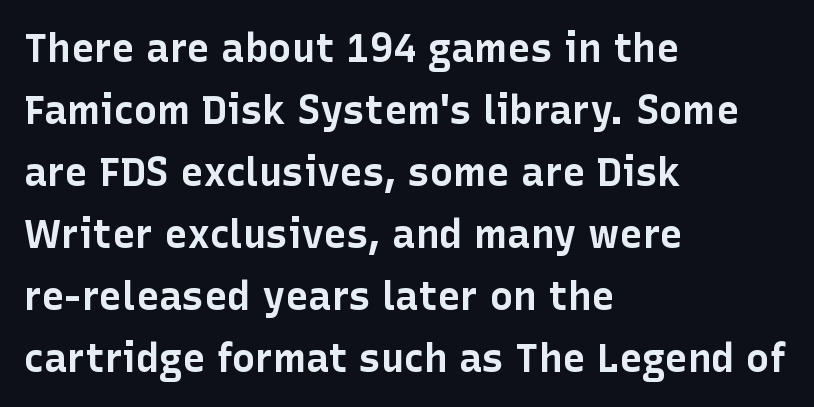
{"serif": "no", "italic": "no", "bold": "yes", "weight": "bold", "width": "normal", "stroke_contrast": "low", "x_height": "medium", "monospaced": "no", "underline": "no", "align": "left", "line_spacing": "normal", "line_spacing_ratio": 1.59, "letter_spacing": "normal", "letter_spacing_em": 0.0, "glyph_px": 39}
